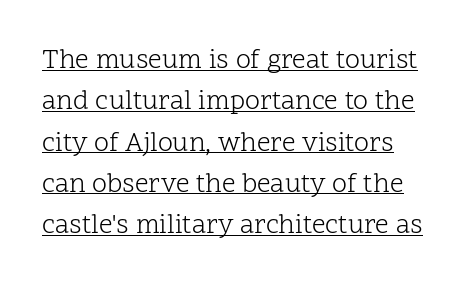
Q: Is the text bold? A: No.
Q: Is the text italic (slanted)? A: No, it is upright.
Q: Is the text underlined? A: Yes.
Q: Is the spacing between letters normal or unusually wide? A: Normal.
Q: Is the spacing between lines tight, normal or loose? A: Normal.
